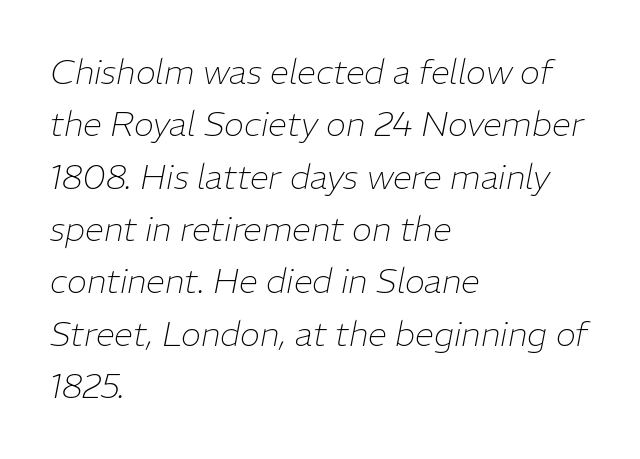
{"italic": "yes", "lean": "right", "slant_degrees": 11, "bold": "no", "weight": "thin", "width": "normal", "stroke_contrast": "low", "x_height": "medium", "monospaced": "no", "underline": "no", "align": "left", "line_spacing": "normal", "line_spacing_ratio": 1.54, "letter_spacing": "normal", "letter_spacing_em": 0.0, "glyph_px": 34}
